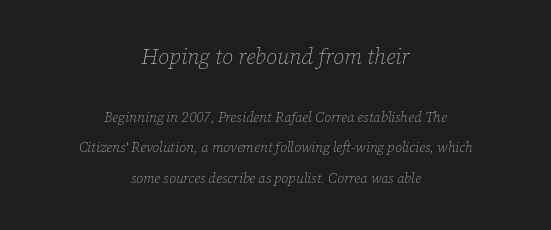
Inter-character spacing is left at the font's built-in metrics. Loosely led — the rows are spread out. The emphasis by scale lands on block number one, above. Quick note: underline off. You can tell it's italic because the verticals aren't actually vertical.
